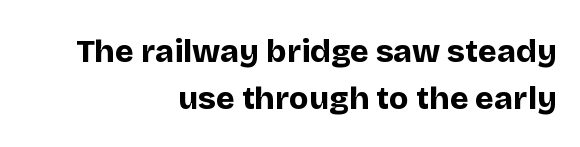
The image shows 32 px bold sans-serif type, upright; set right-aligned, normal line spacing (1.47x), normal letter spacing, not underlined; low stroke contrast and a large x-height.
